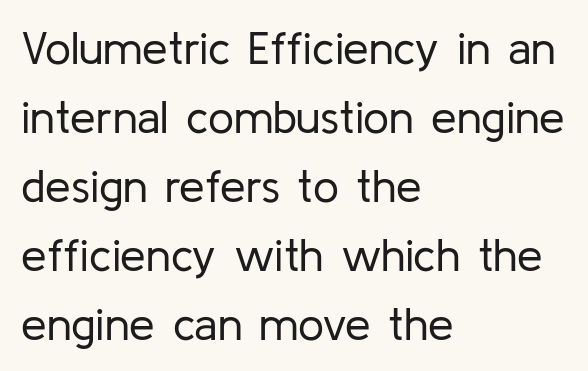
{"serif": "no", "italic": "no", "bold": "no", "weight": "regular", "width": "normal", "stroke_contrast": "low", "x_height": "medium", "monospaced": "no", "underline": "no", "align": "left", "line_spacing": "normal", "line_spacing_ratio": 1.5, "letter_spacing": "normal", "letter_spacing_em": 0.0, "glyph_px": 46}
